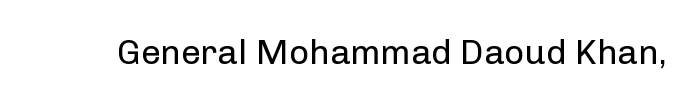
{"serif": "no", "italic": "no", "bold": "no", "weight": "regular", "width": "normal", "stroke_contrast": "low", "x_height": "medium", "monospaced": "no", "underline": "no", "letter_spacing": "normal", "letter_spacing_em": 0.0, "glyph_px": 35}
